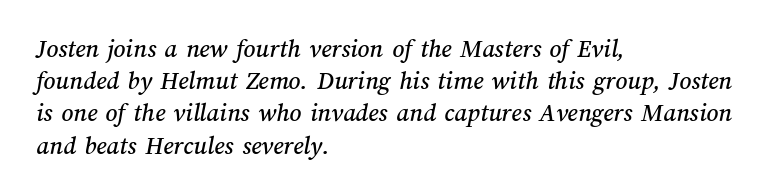
Q: Is the text underlined? A: No.
Q: How is the paragraph aligned? A: Left-aligned.
Q: Is the spacing between letters normal or unusually wide? A: Normal.
